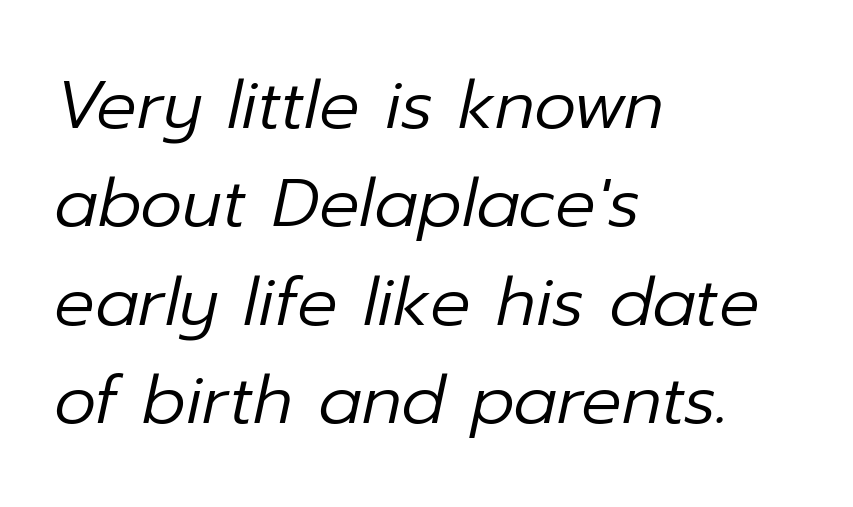
Q: Is the text bold? A: No.
Q: Is the text italic (slanted)? A: Yes, it leans right by about 12 degrees.
Q: Is the text underlined? A: No.
Q: How is the paragraph aligned? A: Left-aligned.
Q: Is the spacing between letters normal or unusually wide? A: Normal.
Q: Is the spacing between lines tight, normal or loose? A: Normal.
Q: Width (condensed, normal, or wide)? A: Normal.
Q: Stroke contrast? A: Low.
Q: x-height? A: Medium.
Q: Monospaced? A: No.
